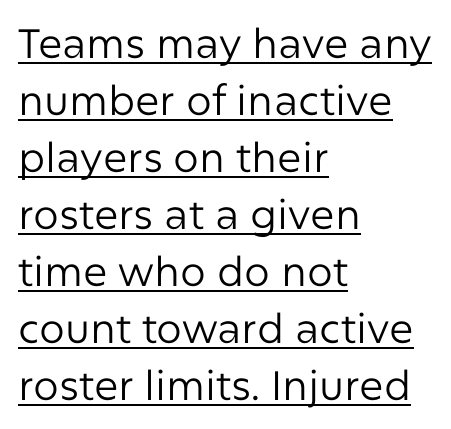
The image shows 41 px regular-weight sans-serif type, upright; set left-aligned, normal line spacing (1.39x), normal letter spacing, underlined; low stroke contrast and a medium x-height.
